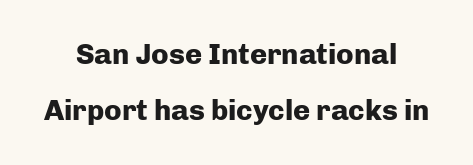
{"serif": "no", "italic": "no", "bold": "yes", "weight": "heavy", "width": "normal", "stroke_contrast": "low", "x_height": "medium", "monospaced": "no", "underline": "no", "line_spacing": "loose", "line_spacing_ratio": 1.94, "letter_spacing": "normal", "letter_spacing_em": 0.0, "glyph_px": 29}
